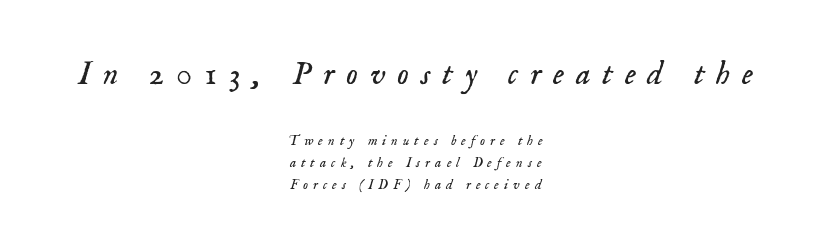
The image shows 33 px light serif type, italic (leaning right); set centered, normal line spacing (1.56x), unusually wide letter spacing (+0.36 em), not underlined; the first (top) block is 2.36x larger; low stroke contrast and a small x-height.
